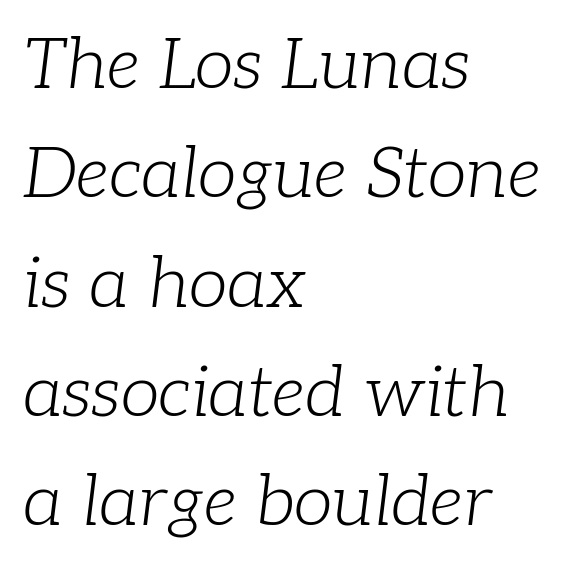
Q: Is the text bold? A: No.
Q: Is the text italic (slanted)? A: Yes, it leans right by about 7 degrees.
Q: Is the typeface a serif or a sans-serif typeface? A: Serif.
Q: Is the text underlined? A: No.
Q: How is the paragraph aligned? A: Left-aligned.
Q: Is the spacing between letters normal or unusually wide? A: Normal.
Q: Is the spacing between lines tight, normal or loose? A: Normal.
Q: Width (condensed, normal, or wide)? A: Normal.
Q: Stroke contrast? A: Low.
Q: x-height? A: Medium.
Q: Monospaced? A: No.
